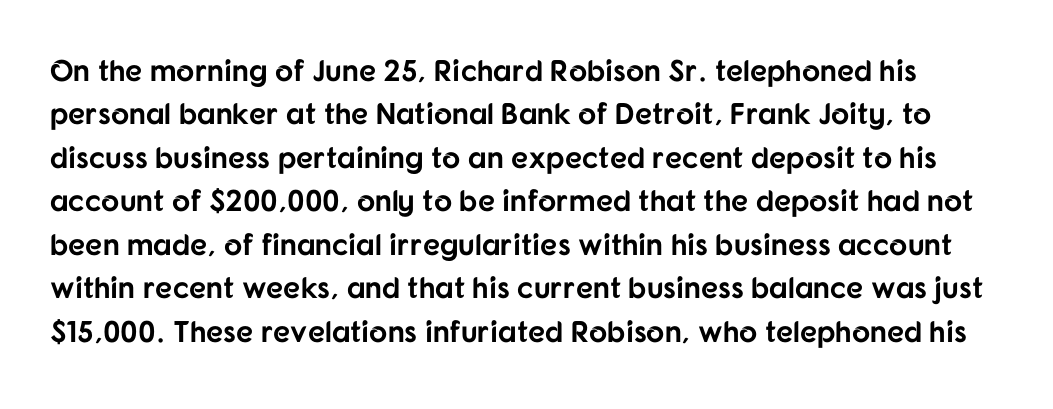
The space directly below the letters is spotless. Quick note: not italic, upright. Letter spacing: default. Stroke thickness is high; the sample reads as a true bold. The letters advance in unequal steps, a hallmark of proportional type.
